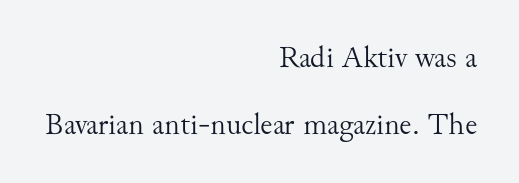
Q: Is the text bold? A: No.
Q: Is the text italic (slanted)? A: No, it is upright.
Q: Is the typeface a serif or a sans-serif typeface? A: Serif.
Q: Is the text underlined? A: No.
Q: How is the paragraph aligned? A: Right-aligned.
Q: Is the spacing between letters normal or unusually wide? A: Normal.
Q: Is the spacing between lines tight, normal or loose? A: Loose.
Q: Width (condensed, normal, or wide)? A: Normal.
Q: Stroke contrast? A: Medium.
Q: x-height? A: Small.
Q: Monospaced? A: No.
